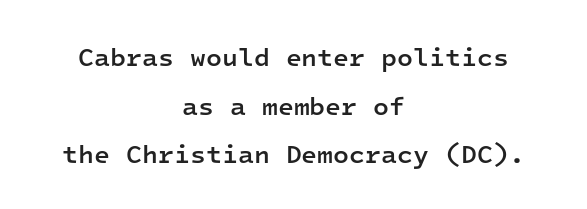
Q: Is the text bold? A: Semi-bold.
Q: Is the text italic (slanted)? A: No, it is upright.
Q: Is the text underlined? A: No.
Q: How is the paragraph aligned? A: Centered.
Q: Is the spacing between letters normal or unusually wide? A: Normal.
